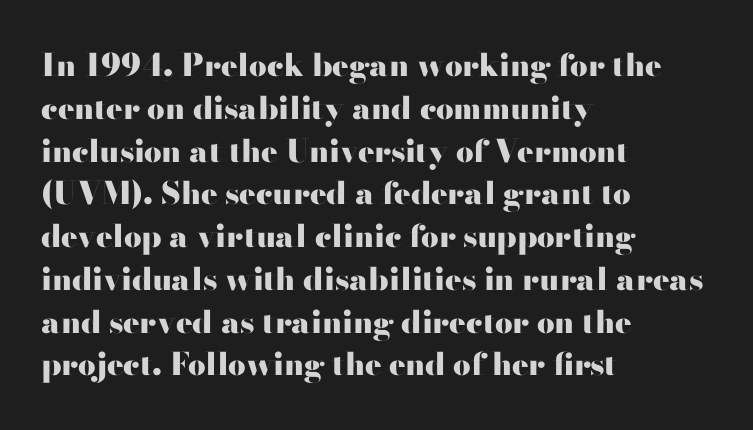
Q: Is the text bold? A: Yes.
Q: Is the text italic (slanted)? A: No, it is upright.
Q: Is the typeface a serif or a sans-serif typeface? A: Sans-serif.
Q: Is the text underlined? A: No.
Q: How is the paragraph aligned? A: Left-aligned.
Q: Is the spacing between letters normal or unusually wide? A: Normal.
Q: Is the spacing between lines tight, normal or loose? A: Normal.
Q: Width (condensed, normal, or wide)? A: Wide.
Q: Stroke contrast? A: High.
Q: x-height? A: Small.
Q: Monospaced? A: No.
